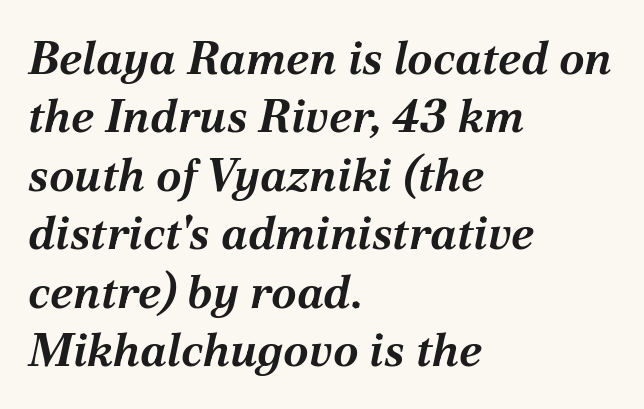
The image shows 46 px bold type, italic (leaning right); set left-aligned, normal line spacing (1.27x), normal letter spacing, not underlined; medium stroke contrast and a medium x-height.
